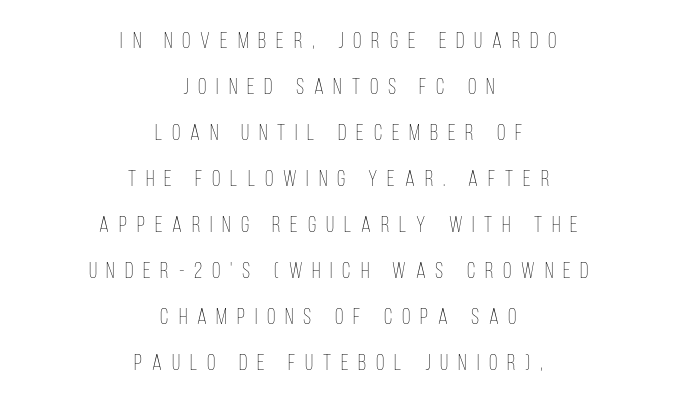
The image shows 22 px text type, upright; set centered, loose line spacing (2.09x), unusually wide letter spacing (+0.45 em), not underlined.
